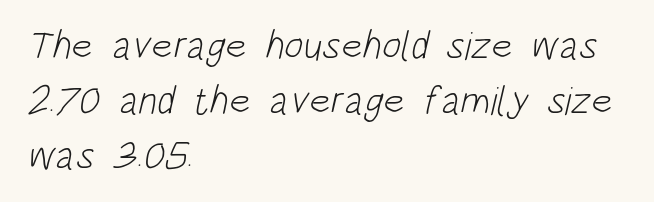
Q: Is the text bold? A: No.
Q: Is the typeface a serif or a sans-serif typeface? A: Sans-serif.
Q: Is the text underlined? A: No.
Q: How is the paragraph aligned? A: Left-aligned.
Q: Is the spacing between letters normal or unusually wide? A: Normal.
Q: Is the spacing between lines tight, normal or loose? A: Normal.
Q: Width (condensed, normal, or wide)? A: Condensed.
Q: Stroke contrast? A: Low.
Q: x-height? A: Large.
Q: Monospaced? A: No.
